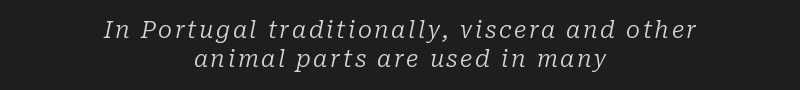
Q: Is the text bold? A: No.
Q: Is the text italic (slanted)? A: Yes, it leans right by about 10 degrees.
Q: Is the text underlined? A: No.
Q: How is the paragraph aligned? A: Centered.
Q: Is the spacing between lines tight, normal or loose? A: Normal.
